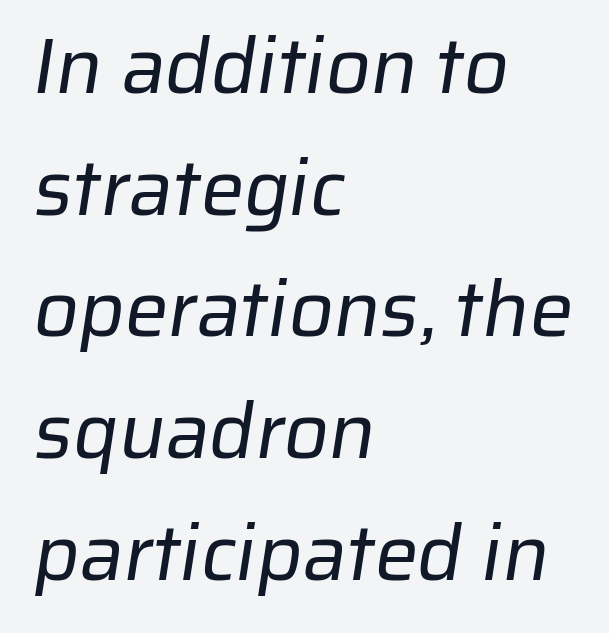
The specimen omits any rule beneath the text block's lines. Evenly set lines give the paragraph a standard silhouette. Each letter keeps its own natural width here, so spacing adapts to shape. What stands out about the letter spacing? Nothing — it is the standard amount. These lines are composed in type without serifs. Typeset ragged right — the left edge is the straight one.
